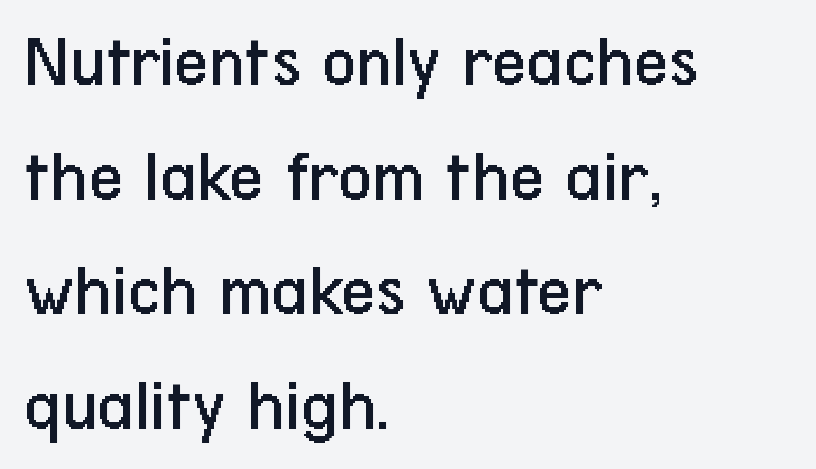
{"serif": "no", "italic": "no", "bold": "no", "weight": "regular", "width": "condensed", "stroke_contrast": "low", "x_height": "medium", "monospaced": "no", "underline": "no", "align": "left", "line_spacing": "normal", "line_spacing_ratio": 1.53, "letter_spacing": "normal", "letter_spacing_em": 0.0, "glyph_px": 75}
